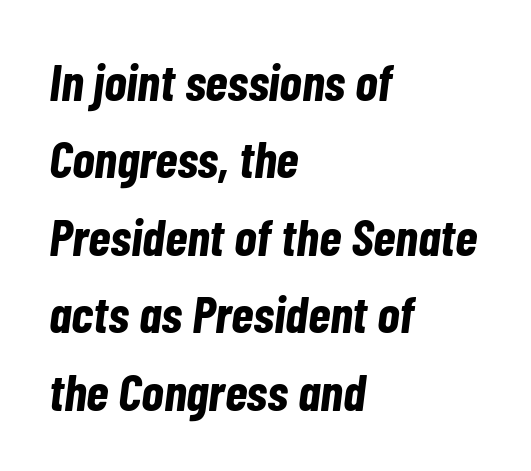
{"italic": "yes", "lean": "right", "slant_degrees": 7, "bold": "yes", "weight": "bold", "width": "condensed", "stroke_contrast": "low", "x_height": "medium", "monospaced": "no", "underline": "no", "align": "left", "line_spacing": "normal", "line_spacing_ratio": 1.49, "letter_spacing": "normal", "letter_spacing_em": 0.0, "glyph_px": 52}
